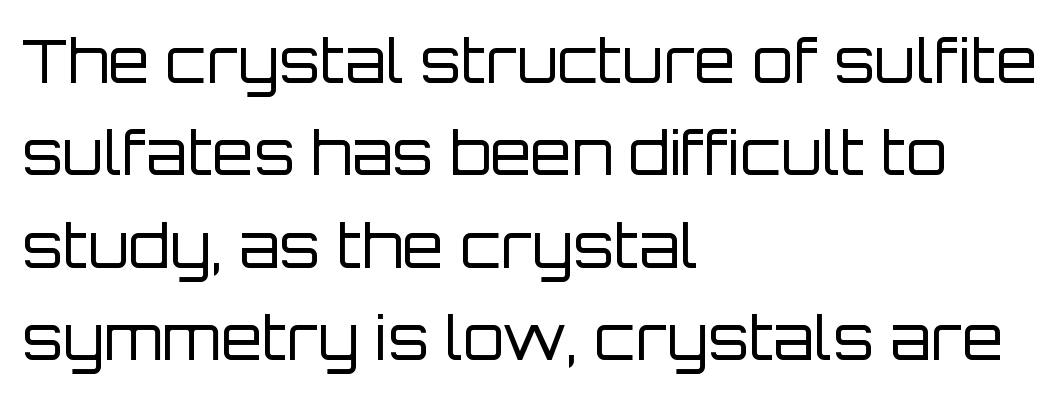
Q: Is the text bold? A: No.
Q: Is the text italic (slanted)? A: No, it is upright.
Q: Is the typeface a serif or a sans-serif typeface? A: Sans-serif.
Q: Is the text underlined? A: No.
Q: How is the paragraph aligned? A: Left-aligned.
Q: Is the spacing between letters normal or unusually wide? A: Normal.
Q: Is the spacing between lines tight, normal or loose? A: Normal.
Q: Width (condensed, normal, or wide)? A: Normal.
Q: Stroke contrast? A: Low.
Q: x-height? A: Large.
Q: Monospaced? A: No.
